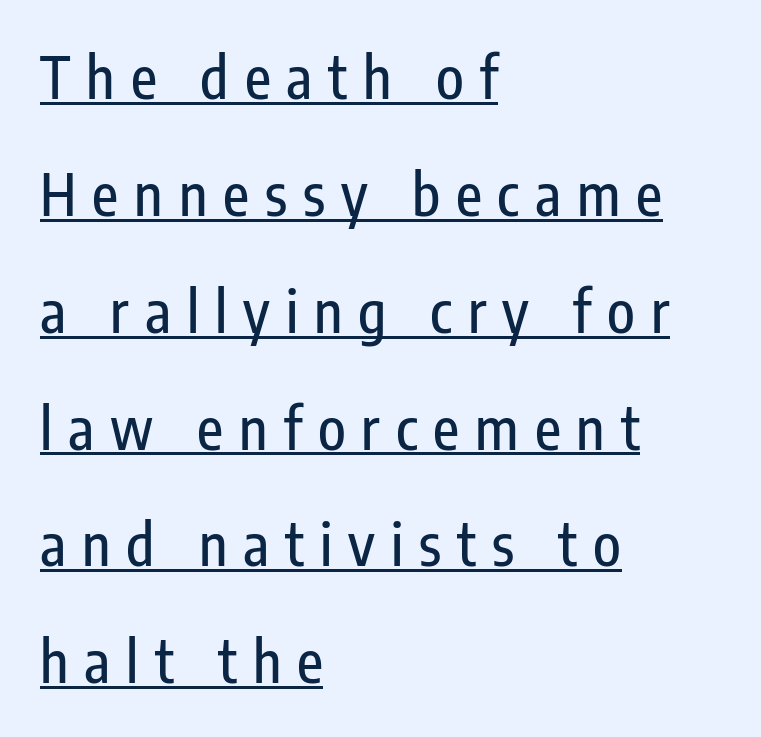
{"serif": "no", "italic": "no", "width": "condensed", "stroke_contrast": "low", "x_height": "medium", "monospaced": "no", "underline": "yes", "align": "left", "line_spacing": "loose", "line_spacing_ratio": 2.05, "letter_spacing": "wide", "letter_spacing_em": 0.28, "glyph_px": 57}
